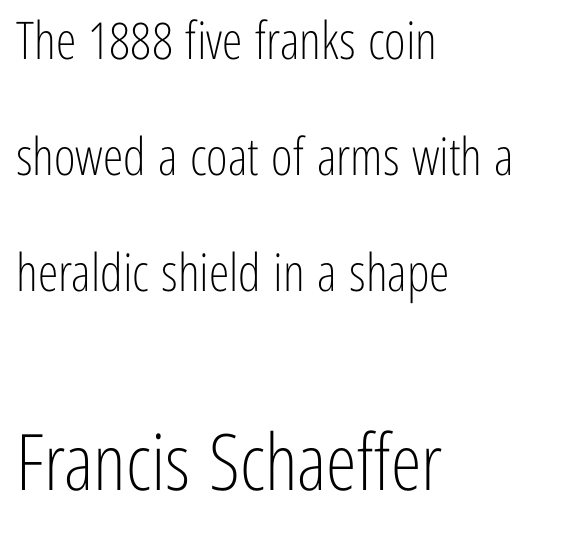
Q: Is the text bold? A: No.
Q: Is the text italic (slanted)? A: No, it is upright.
Q: Is the typeface a serif or a sans-serif typeface? A: Sans-serif.
Q: Is the text underlined? A: No.
Q: How is the paragraph aligned? A: Left-aligned.
Q: Is the spacing between letters normal or unusually wide? A: Normal.
Q: Is the spacing between lines tight, normal or loose? A: Loose.
Q: Which block of text is set in a larger size, the first (top) or the second (bottom)? A: The second (bottom) one.
Q: Width (condensed, normal, or wide)? A: Condensed.
Q: Stroke contrast? A: Low.
Q: x-height? A: Medium.
Q: Monospaced? A: No.
